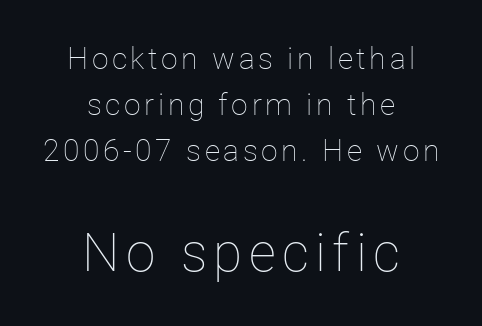
Q: Is the text bold? A: No.
Q: Is the text italic (slanted)? A: No, it is upright.
Q: Is the text underlined? A: No.
Q: How is the paragraph aligned? A: Centered.
Q: Is the spacing between lines tight, normal or loose? A: Normal.
Q: Which block of text is set in a larger size, the first (top) or the second (bottom)? A: The second (bottom) one.
Q: Width (condensed, normal, or wide)? A: Normal.
Q: Stroke contrast? A: Low.
Q: x-height? A: Medium.
Q: Monospaced? A: No.
